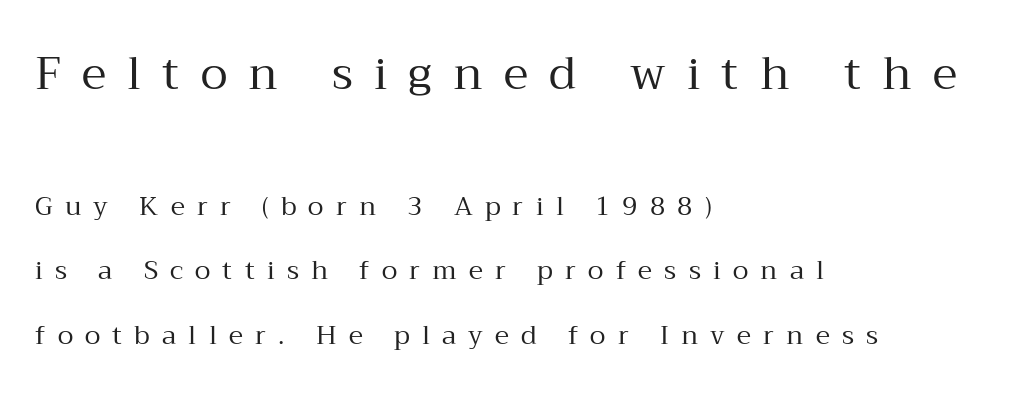
Summary of weight: not heavy and not bold. Inter-character spacing is expanded well beyond the font's built-in metrics. Upright lettering throughout. Type without underlining. The line-height multiplier appears high, well above default.
